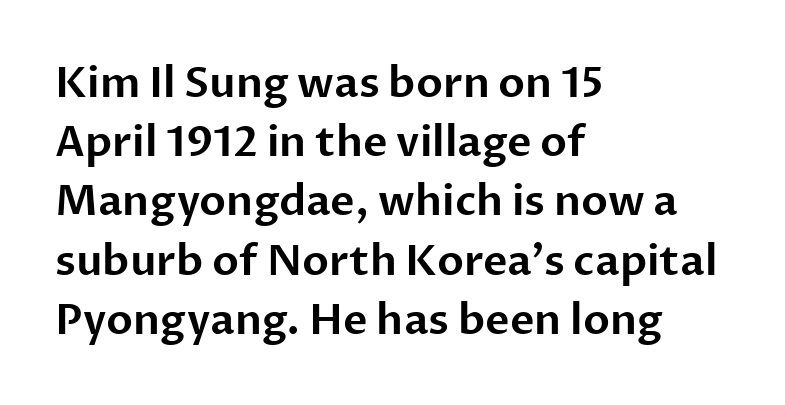
The image shows 42 px sans-serif type, upright; set left-aligned, normal line spacing (1.41x), normal letter spacing, not underlined; low stroke contrast and a medium x-height.
